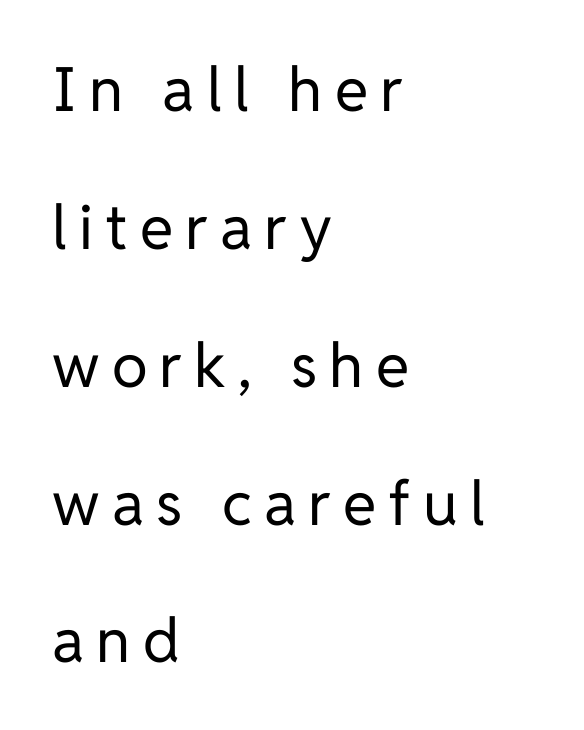
Q: Is the text bold? A: No.
Q: Is the text italic (slanted)? A: No, it is upright.
Q: Is the typeface a serif or a sans-serif typeface? A: Sans-serif.
Q: Is the text underlined? A: No.
Q: How is the paragraph aligned? A: Left-aligned.
Q: Is the spacing between letters normal or unusually wide? A: Unusually wide.
Q: Is the spacing between lines tight, normal or loose? A: Loose.
Q: Width (condensed, normal, or wide)? A: Normal.
Q: Stroke contrast? A: Low.
Q: x-height? A: Medium.
Q: Monospaced? A: No.
